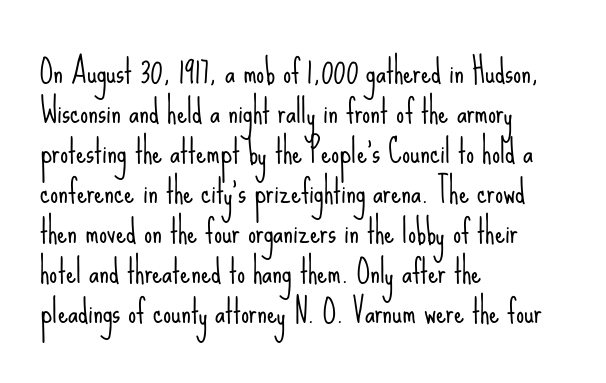
{"serif": "no", "italic": "no", "bold": "no", "weight": "light", "width": "condensed", "stroke_contrast": "low", "x_height": "small", "monospaced": "no", "underline": "no", "align": "left", "line_spacing": "normal", "line_spacing_ratio": 1.25, "letter_spacing": "normal", "letter_spacing_em": 0.0, "glyph_px": 32}
